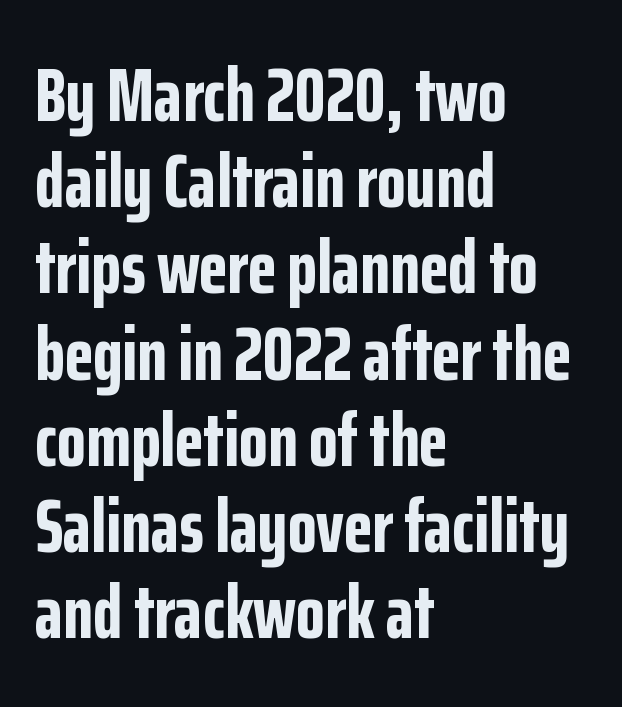
{"serif": "no", "italic": "no", "bold": "yes", "weight": "bold", "width": "condensed", "stroke_contrast": "low", "x_height": "medium", "monospaced": "no", "underline": "no", "align": "left", "line_spacing": "tight", "line_spacing_ratio": 1.15, "letter_spacing": "normal", "letter_spacing_em": 0.0, "glyph_px": 75}
